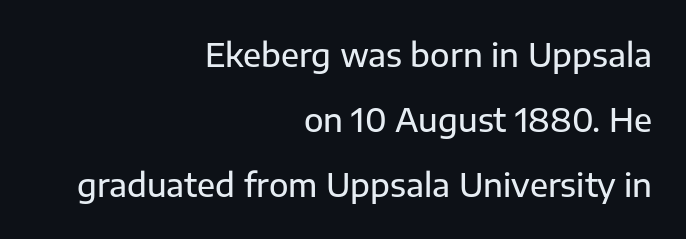
{"serif": "no", "italic": "no", "width": "normal", "stroke_contrast": "low", "x_height": "medium", "monospaced": "no", "underline": "no", "align": "right", "line_spacing": "loose", "line_spacing_ratio": 2.03, "letter_spacing": "normal", "letter_spacing_em": 0.0, "glyph_px": 32}
